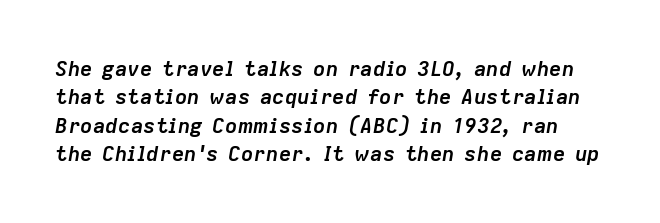
{"italic": "yes", "lean": "right", "slant_degrees": 9, "bold": "yes", "underline": "no", "line_spacing": "normal", "line_spacing_ratio": 1.35, "letter_spacing": "normal", "letter_spacing_em": 0.0, "glyph_px": 21}
